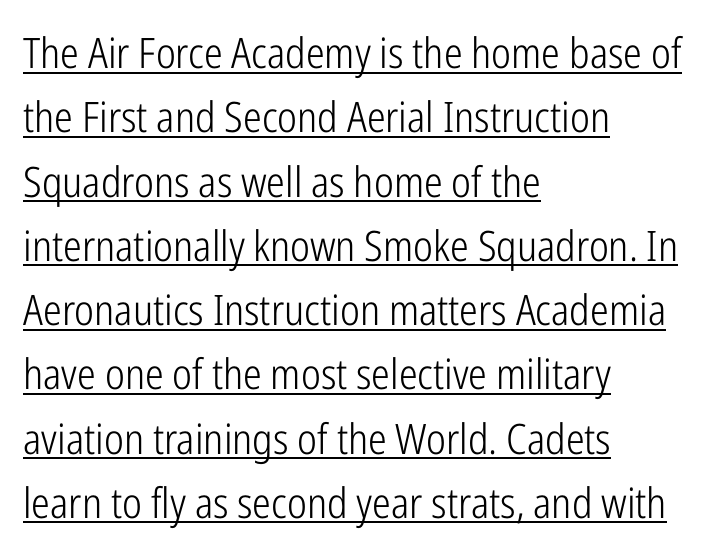
The image shows 42 px light, condensed sans-serif type, upright; set left-aligned, normal line spacing (1.53x), normal letter spacing, underlined; low stroke contrast and a medium x-height.
